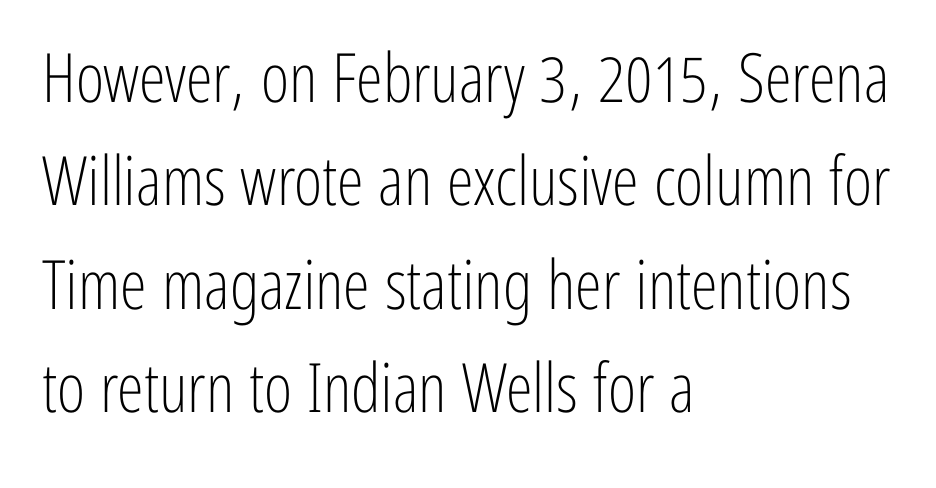
Q: Is the text bold? A: No.
Q: Is the text italic (slanted)? A: No, it is upright.
Q: Is the typeface a serif or a sans-serif typeface? A: Sans-serif.
Q: Is the text underlined? A: No.
Q: How is the paragraph aligned? A: Left-aligned.
Q: Is the spacing between letters normal or unusually wide? A: Normal.
Q: Is the spacing between lines tight, normal or loose? A: Normal.
Q: Width (condensed, normal, or wide)? A: Condensed.
Q: Stroke contrast? A: Low.
Q: x-height? A: Medium.
Q: Monospaced? A: No.
